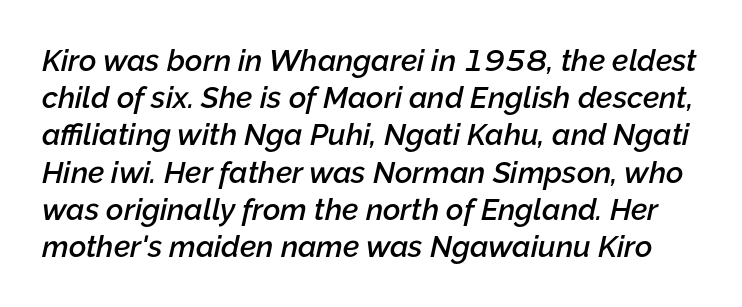
The image shows 30 px semibold type, italic (leaning right); set line spacing 1.24x, normal letter spacing, not underlined; low stroke contrast and a medium x-height.
